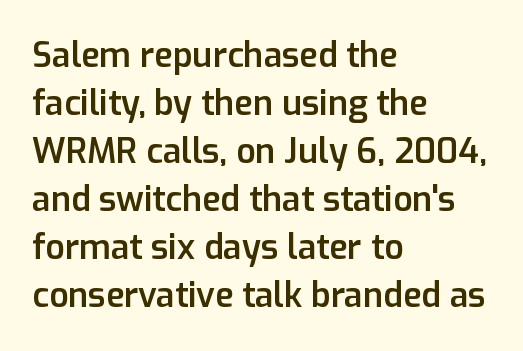
Q: Is the text bold? A: Semi-bold.
Q: Is the text italic (slanted)? A: No, it is upright.
Q: Is the typeface a serif or a sans-serif typeface? A: Sans-serif.
Q: Is the text underlined? A: No.
Q: How is the paragraph aligned? A: Left-aligned.
Q: Is the spacing between letters normal or unusually wide? A: Normal.
Q: Is the spacing between lines tight, normal or loose? A: Normal.
Q: Width (condensed, normal, or wide)? A: Normal.
Q: Stroke contrast? A: Low.
Q: x-height? A: Medium.
Q: Monospaced? A: No.
